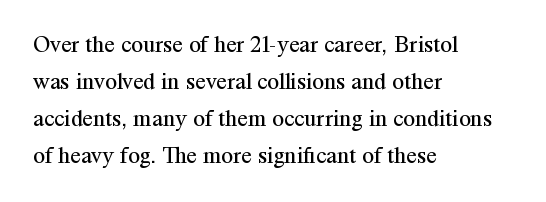
Vertical strokes here are truly vertical. Every row of glyphs begins at an identical x-position on the left. Between one letter and the next there's only the usual sliver of space. Only glyphs here, with clear space below each row.
